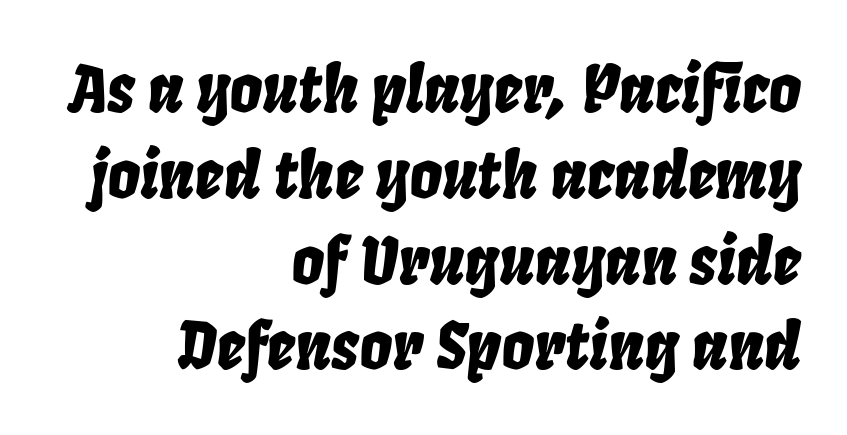
Q: Is the text italic (slanted)? A: Yes, it leans right by about 8 degrees.
Q: Is the text underlined? A: No.
Q: How is the paragraph aligned? A: Right-aligned.
Q: Is the spacing between letters normal or unusually wide? A: Normal.
Q: Is the spacing between lines tight, normal or loose? A: Normal.
Q: Width (condensed, normal, or wide)? A: Condensed.
Q: Stroke contrast? A: Low.
Q: x-height? A: Large.
Q: Monospaced? A: No.
